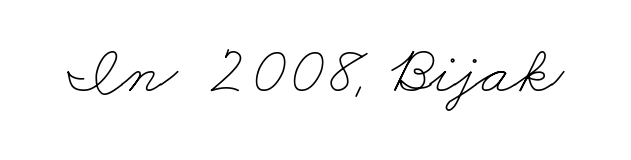
This rendering features lettering with no underline. Here the designer chose a conventional face with non-uniform glyph widths. The letterforms sit at book weight or below. No extra tracking has been applied to these lines.
